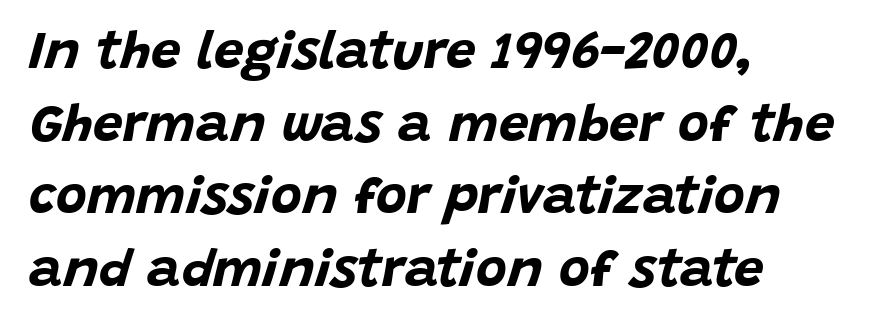
Is the type bold? Yes — the strokes are clearly thick and heavy. Posture: slanted. Normally led — the rows are evenly, conventionally spaced. Just letters on the line, the space beneath them empty. The passage shown is typed in a proportional face where columns would drift. In terms of letterspacing, this is plain default setting.
